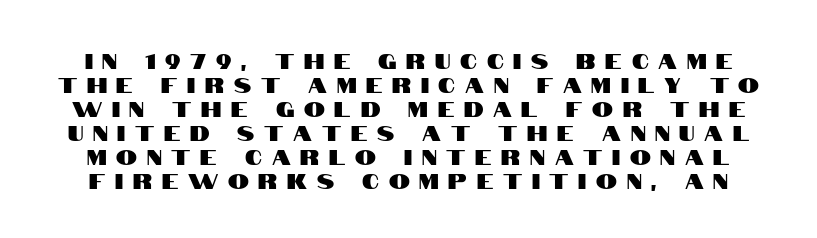
No word sits above an underline. Compared with typical body copy, the letter spacing here is much looser. Unlike italic type, these characters show no tilt at all. Honestly, the rows look squashed on top of each other.
